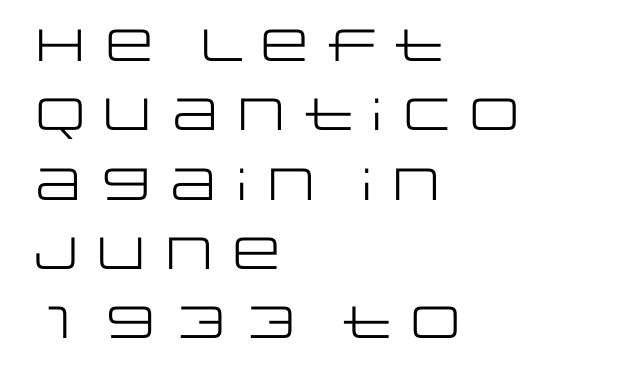
Q: Is the text bold? A: No.
Q: Is the text italic (slanted)? A: No, it is upright.
Q: Is the typeface a serif or a sans-serif typeface? A: Sans-serif.
Q: Is the text underlined? A: No.
Q: How is the paragraph aligned? A: Left-aligned.
Q: Is the spacing between letters normal or unusually wide? A: Normal.
Q: Is the spacing between lines tight, normal or loose? A: Normal.
Q: Width (condensed, normal, or wide)? A: Wide.
Q: Stroke contrast? A: Low.
Q: x-height? A: Large.
Q: Monospaced? A: No.
